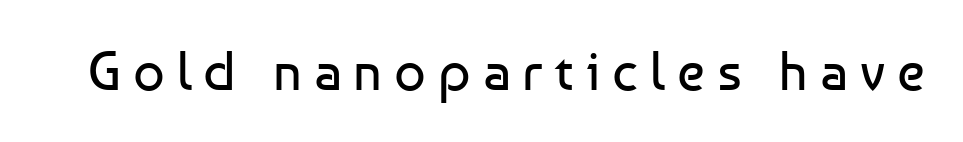
The image shows 55 px regular-weight sans-serif type, upright; set unusually wide letter spacing (+0.22 em), not underlined; low stroke contrast and a medium x-height.
